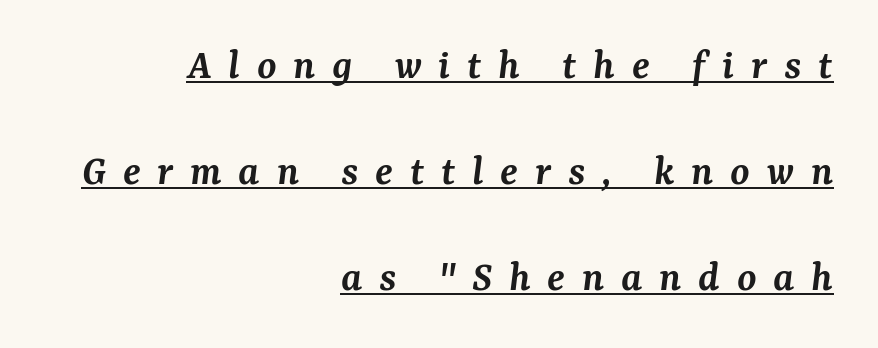
{"serif": "yes", "italic": "yes", "lean": "right", "slant_degrees": 7, "bold": "semi", "weight": "semibold", "width": "normal", "stroke_contrast": "medium", "x_height": "medium", "monospaced": "no", "underline": "yes", "align": "right", "line_spacing": "loose", "line_spacing_ratio": 2.41, "letter_spacing": "wide", "letter_spacing_em": 0.38, "glyph_px": 44}
